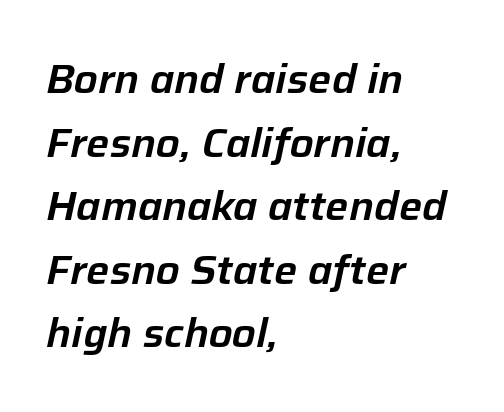
Italic: yes, the glyphs are oblique. The glyphs are unaccompanied by any horizontal stroke below them. This sample keeps an unexceptional amount of space between lines. The paragraph has a hard left edge and a soft right edge.
